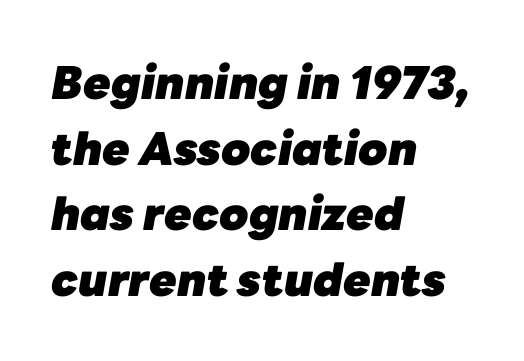
The image shows 45 px heavy type, italic (leaning right); set left-aligned, normal line spacing (1.46x), normal letter spacing, not underlined; low stroke contrast and a medium x-height.
